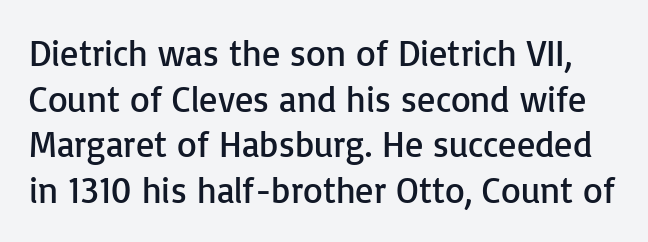
{"serif": "no", "italic": "no", "bold": "no", "weight": "regular", "width": "normal", "stroke_contrast": "low", "x_height": "medium", "monospaced": "no", "underline": "no", "line_spacing": "normal", "line_spacing_ratio": 1.27, "letter_spacing": "normal", "letter_spacing_em": 0.0, "glyph_px": 36}
